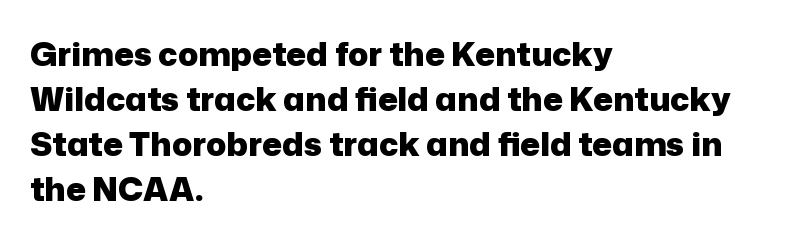
Lines of text with bare space underneath. Notice how descenders clear the ascenders below comfortably — that's standard leading. In terms of posture, this sample is upright. Type style note: lacks serifs.
